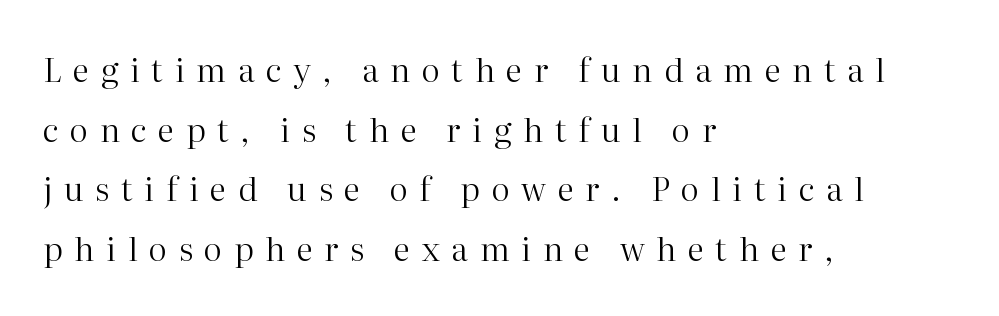
The image shows 33 px regular-weight serif type, upright; set left-aligned, line spacing 1.81x, unusually wide letter spacing (+0.35 em), not underlined; high stroke contrast and a medium x-height.
